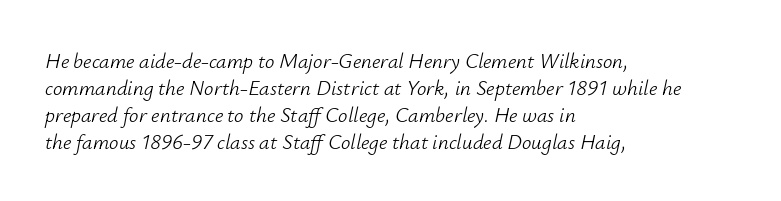
An italicized treatment has been applied to the whole sample. The space between consecutive lines is moderate. Check the space under the baseline: it is left empty. In terms of letterspacing, this is plain default setting. Weight: in the light-to-regular range.
